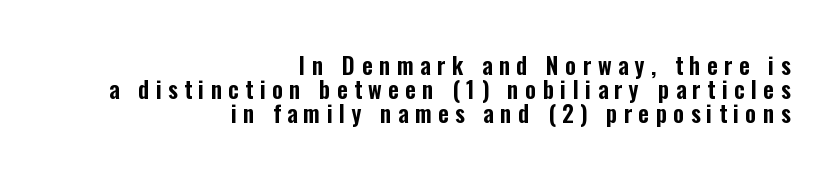
{"italic": "no", "underline": "no", "align": "right", "line_spacing": "tight", "line_spacing_ratio": 1.04, "letter_spacing": "wide", "letter_spacing_em": 0.28, "glyph_px": 23}
